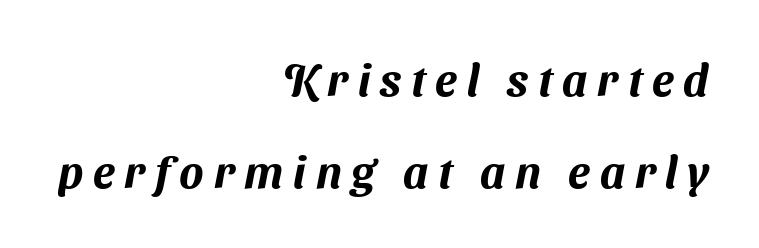
The image shows 45 px sans-serif type; set right-aligned, loose line spacing (2.05x), unusually wide letter spacing (+0.22 em), not underlined; medium stroke contrast and a medium x-height.
